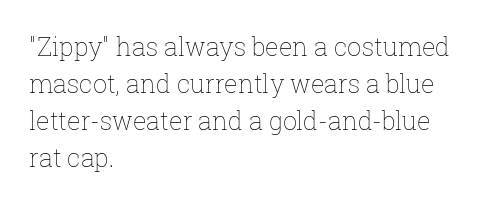
The image shows 25 px text type, upright; set left-aligned, normal line spacing (1.48x), normal letter spacing, not underlined.
